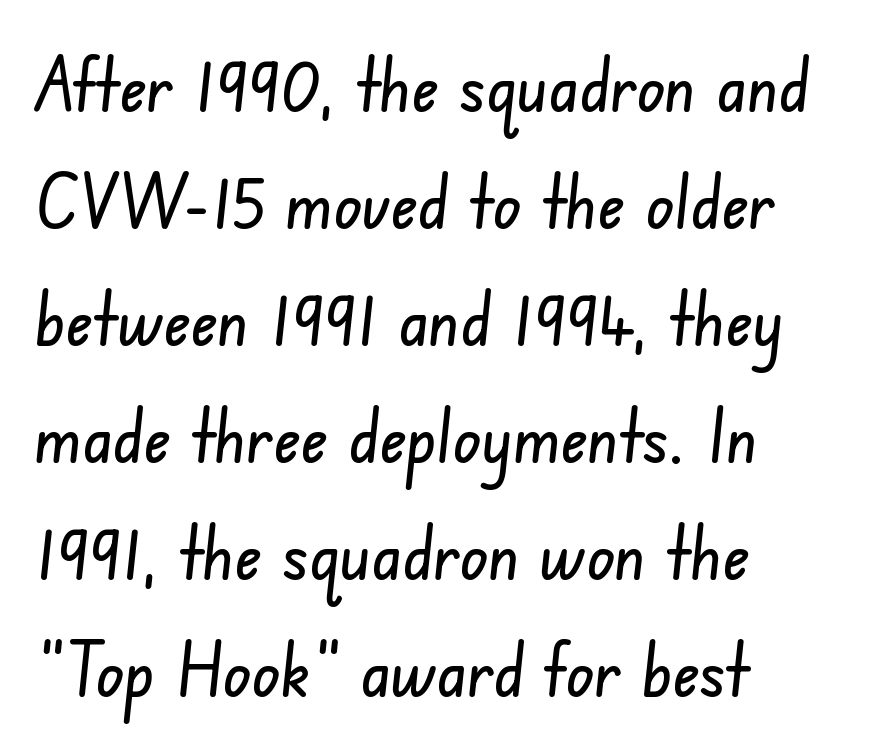
Q: Is the typeface a serif or a sans-serif typeface? A: Sans-serif.
Q: Is the text underlined? A: No.
Q: How is the paragraph aligned? A: Left-aligned.
Q: Is the spacing between letters normal or unusually wide? A: Normal.
Q: Is the spacing between lines tight, normal or loose? A: Normal.
Q: Width (condensed, normal, or wide)? A: Condensed.
Q: Stroke contrast? A: Low.
Q: x-height? A: Small.
Q: Monospaced? A: No.
